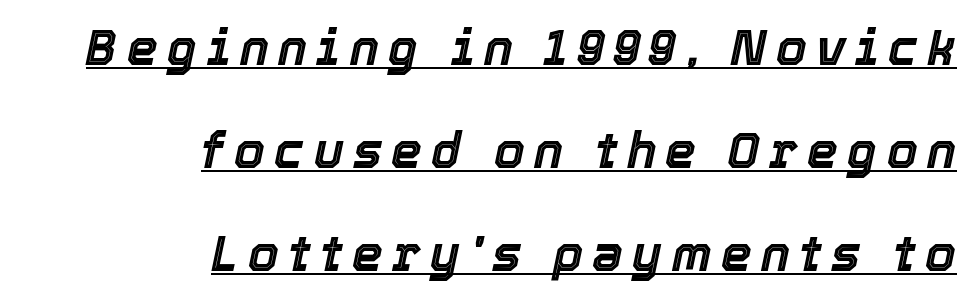
Q: Is the text italic (slanted)? A: Yes, it leans right by about 12 degrees.
Q: Is the text underlined? A: Yes.
Q: How is the paragraph aligned? A: Right-aligned.
Q: Is the spacing between lines tight, normal or loose? A: Loose.
Q: Width (condensed, normal, or wide)? A: Normal.
Q: x-height? A: Medium.
Q: Monospaced? A: No.
